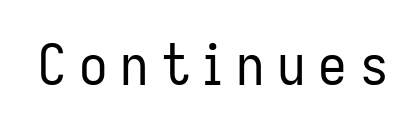
{"serif": "no", "italic": "no", "bold": "no", "weight": "regular", "width": "condensed", "stroke_contrast": "low", "x_height": "medium", "monospaced": "no", "underline": "no", "letter_spacing": "wide", "letter_spacing_em": 0.22, "glyph_px": 57}
